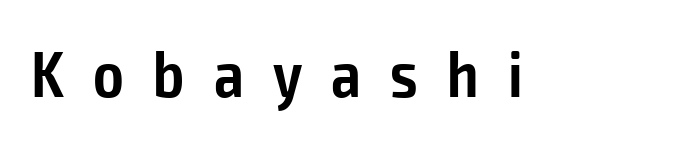
{"serif": "no", "italic": "no", "bold": "semi", "weight": "semibold", "width": "condensed", "stroke_contrast": "low", "x_height": "medium", "monospaced": "no", "underline": "no", "letter_spacing": "wide", "letter_spacing_em": 0.45, "glyph_px": 65}
